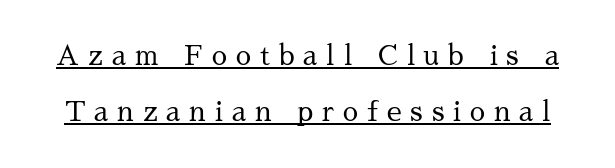
The image shows 27 px text type, upright; set loose line spacing (2.06x), unusually wide letter spacing (+0.33 em), underlined.
